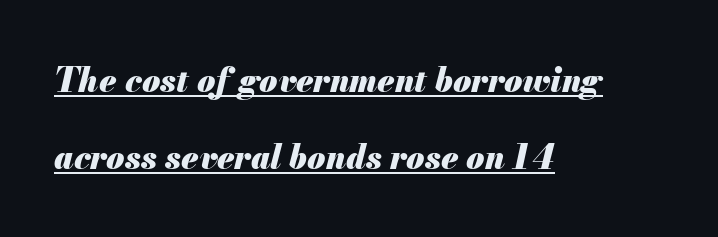
Chunky letters — that's bold for sure. Interline gaps are noticeably wide in this sample. Does the lettering tilt? It does — this is italic. Letter spacing: default.
